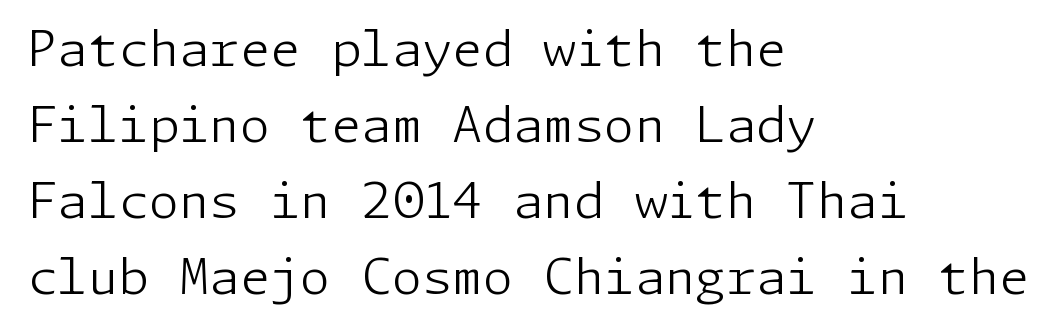
The image shows 49 px light sans-serif type, upright; set left-aligned, normal line spacing (1.55x), normal letter spacing, not underlined; low stroke contrast and a medium x-height.
